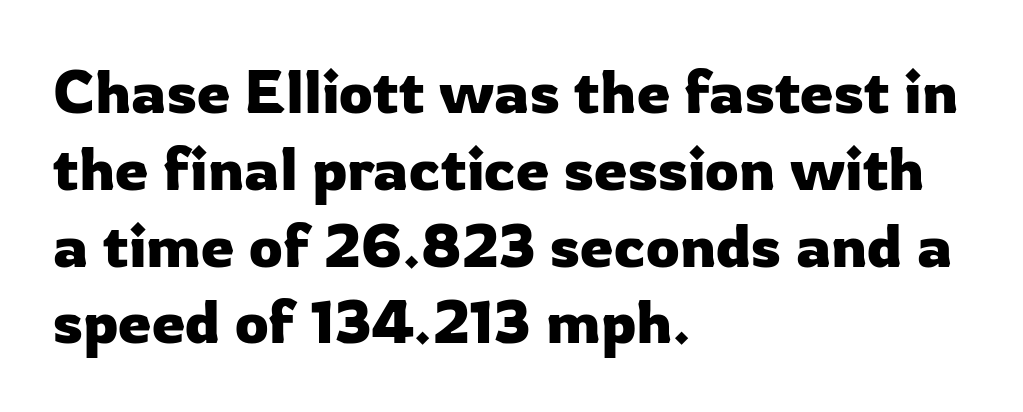
The image shows 60 px sans-serif type, upright; set left-aligned, normal line spacing (1.28x), normal letter spacing, not underlined; low stroke contrast and a medium x-height.
